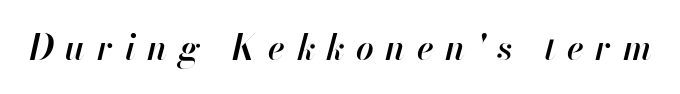
The image shows 35 px semibold type, italic (leaning right); set unusually wide letter spacing (+0.33 em), not underlined; high stroke contrast and a small x-height.
